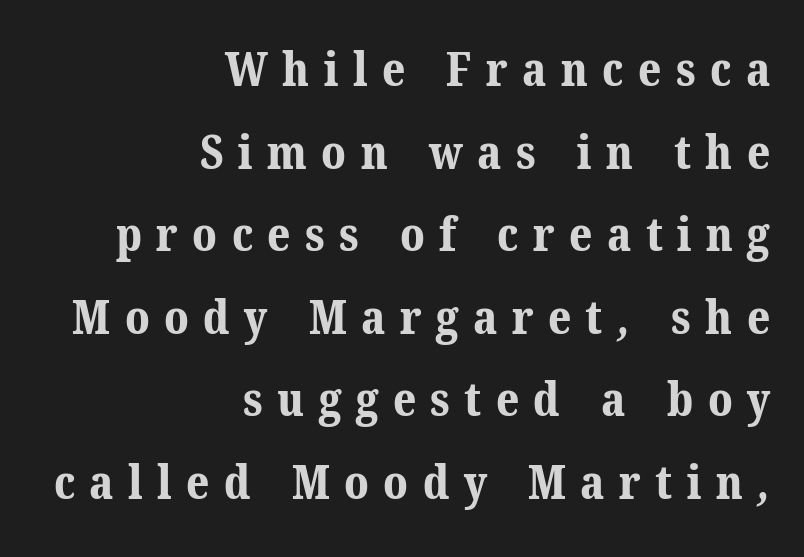
Q: Is the text bold? A: Yes.
Q: Is the typeface a serif or a sans-serif typeface? A: Serif.
Q: Is the text underlined? A: No.
Q: How is the paragraph aligned? A: Right-aligned.
Q: Is the spacing between letters normal or unusually wide? A: Unusually wide.
Q: Width (condensed, normal, or wide)? A: Normal.
Q: Stroke contrast? A: Medium.
Q: x-height? A: Medium.
Q: Monospaced? A: No.
